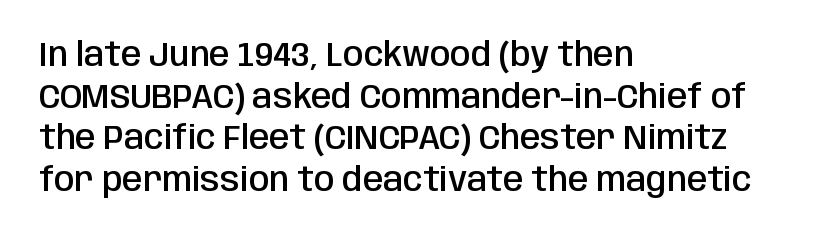
Q: Is the text bold? A: Semi-bold.
Q: Is the text italic (slanted)? A: No, it is upright.
Q: Is the typeface a serif or a sans-serif typeface? A: Sans-serif.
Q: Is the text underlined? A: No.
Q: How is the paragraph aligned? A: Left-aligned.
Q: Is the spacing between letters normal or unusually wide? A: Normal.
Q: Is the spacing between lines tight, normal or loose? A: Normal.
Q: Width (condensed, normal, or wide)? A: Condensed.
Q: Stroke contrast? A: Low.
Q: x-height? A: Large.
Q: Monospaced? A: No.
